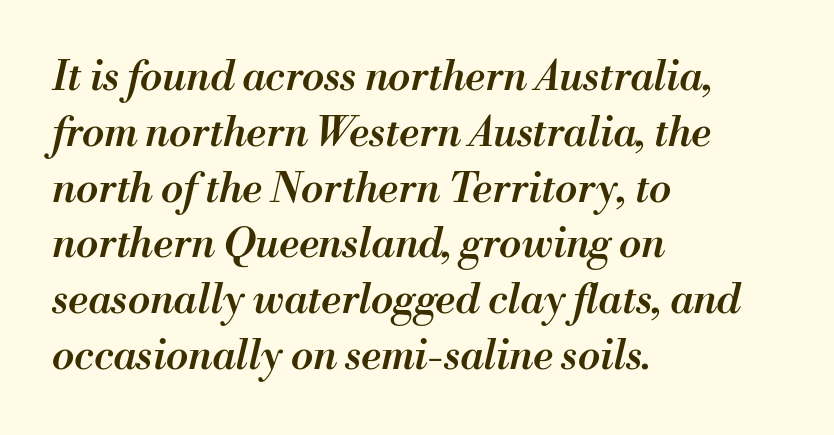
The image shows 41 px semibold type, italic (leaning right); set left-aligned, normal line spacing (1.36x), normal letter spacing, not underlined; medium stroke contrast and a small x-height.
